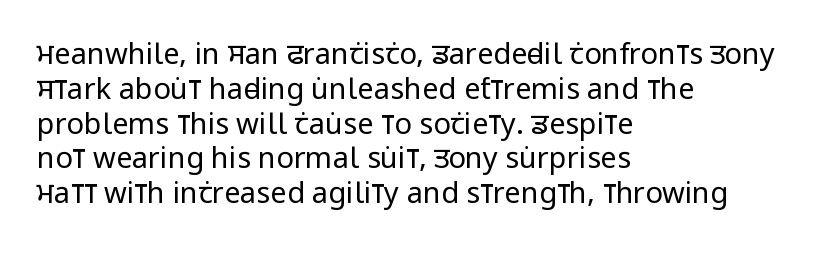
The image shows 29 px regular-weight, condensed sans-serif type, upright; set left-aligned, line spacing 1.2x, normal letter spacing, not underlined; low stroke contrast and a large x-height.
